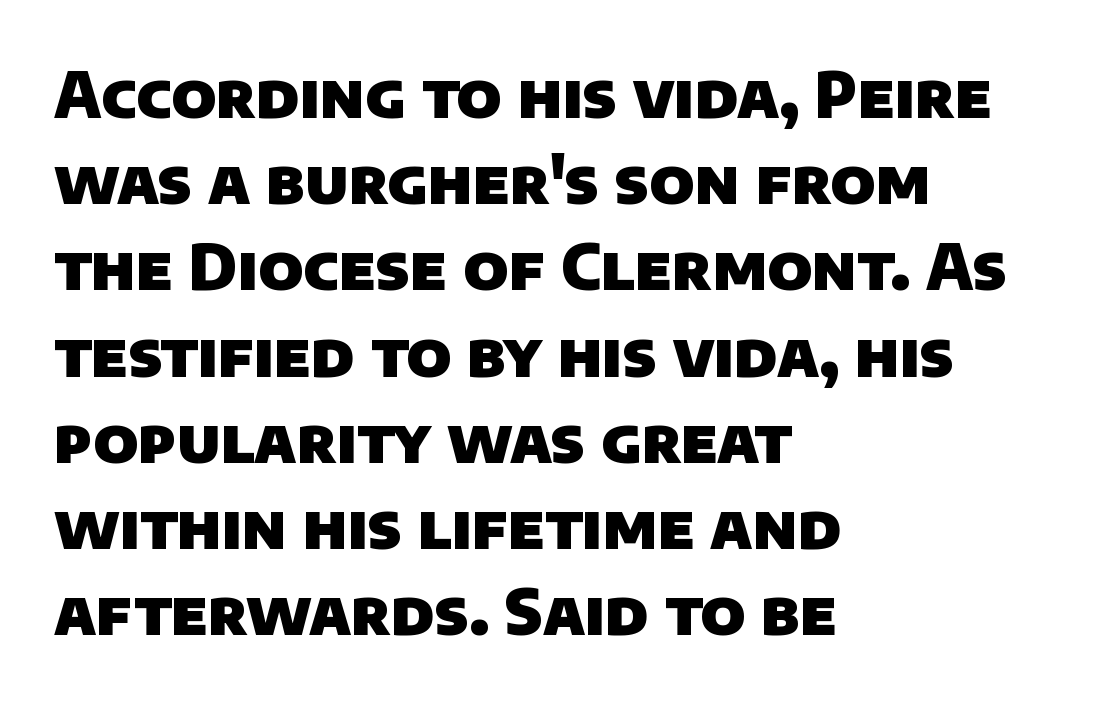
The image shows 62 px heavy sans-serif type; set left-aligned, normal line spacing (1.39x), normal letter spacing, not underlined; low stroke contrast and a large x-height.
